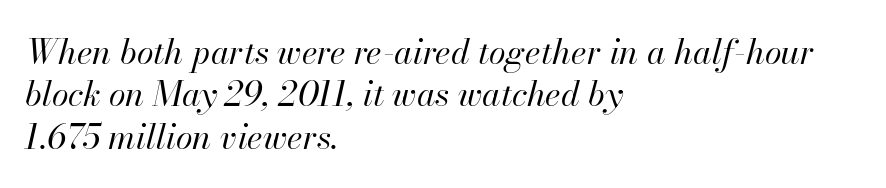
The image shows 34 px regular-weight type, italic (leaning right); set left-aligned, normal line spacing (1.25x), normal letter spacing, not underlined; high stroke contrast and a small x-height.
